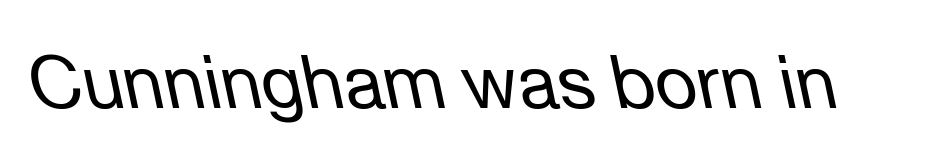
{"italic": "yes", "lean": "left", "slant_degrees": 12, "bold": "no", "weight": "regular", "width": "normal", "stroke_contrast": "low", "x_height": "medium", "monospaced": "no", "underline": "no", "letter_spacing": "normal", "letter_spacing_em": 0.0, "glyph_px": 73}
